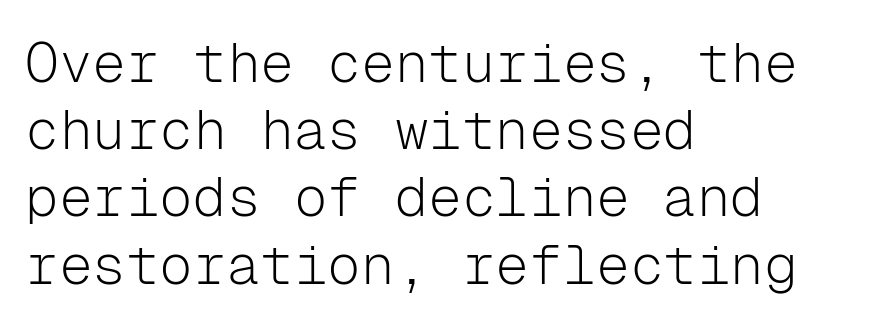
The image shows 56 px light sans-serif type, upright, monospaced; set left-aligned, line spacing 1.2x, normal letter spacing, not underlined; low stroke contrast and a medium x-height.
